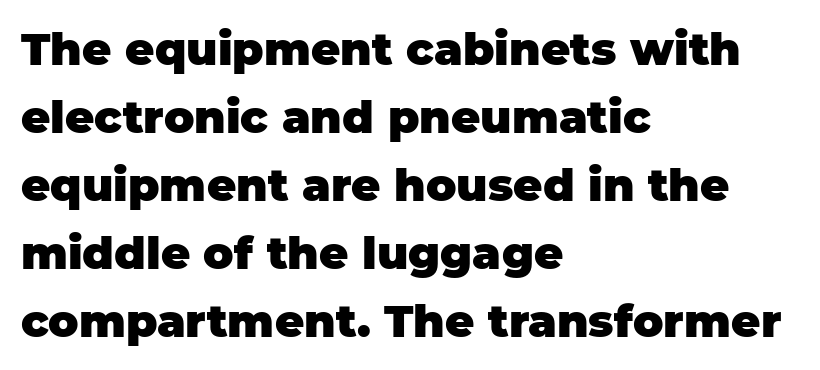
The passage shown has conventional tracking throughout. Rendered with straight, roman letterforms. This sample is left-justified, so line endings fall wherever the words run out. Unlike a traditional serif, this face leaves its strokes unadorned. The gap between lines stays unmarked. Spacing verdict: proportional, widths tailored to each character.
